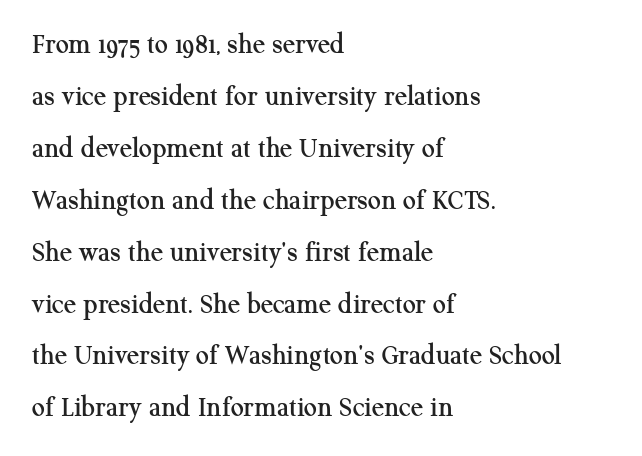
Q: Is the text italic (slanted)? A: No, it is upright.
Q: Is the typeface a serif or a sans-serif typeface? A: Serif.
Q: Is the text underlined? A: No.
Q: How is the paragraph aligned? A: Left-aligned.
Q: Is the spacing between letters normal or unusually wide? A: Normal.
Q: Width (condensed, normal, or wide)? A: Normal.
Q: Stroke contrast? A: Medium.
Q: x-height? A: Medium.
Q: Monospaced? A: No.
